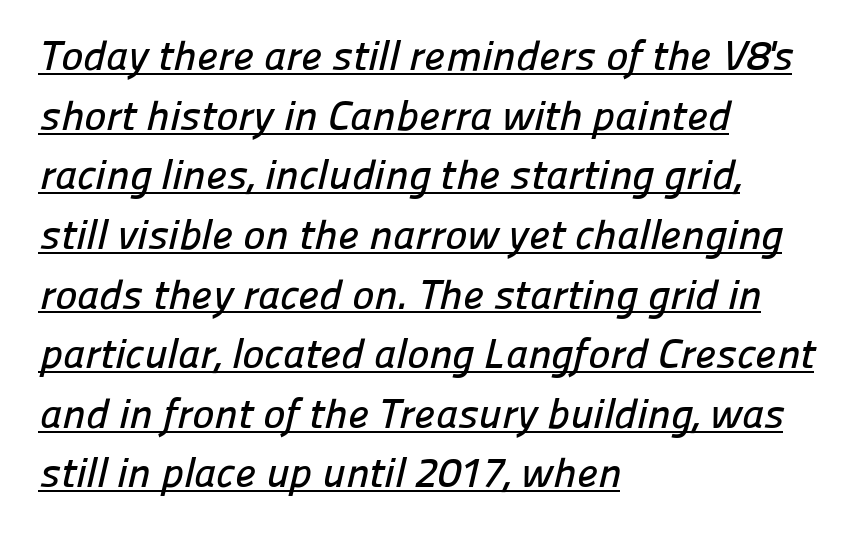
{"serif": "no", "width": "normal", "stroke_contrast": "low", "x_height": "medium", "monospaced": "no", "underline": "yes", "align": "left", "line_spacing": "normal", "line_spacing_ratio": 1.42, "letter_spacing": "normal", "letter_spacing_em": 0.0, "glyph_px": 42}
